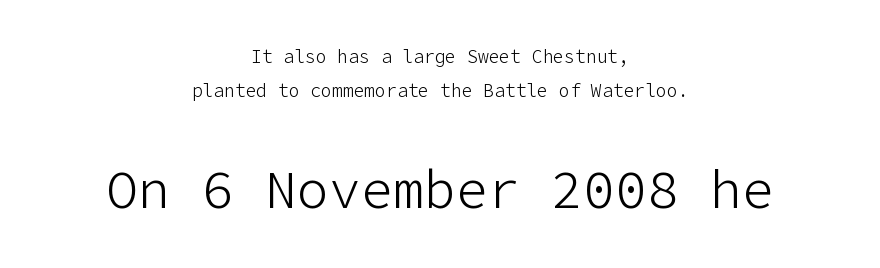
Q: Is the text bold? A: No.
Q: Is the text italic (slanted)? A: No, it is upright.
Q: Is the typeface a serif or a sans-serif typeface? A: Sans-serif.
Q: Is the text underlined? A: No.
Q: How is the paragraph aligned? A: Centered.
Q: Is the spacing between letters normal or unusually wide? A: Normal.
Q: Which block of text is set in a larger size, the first (top) or the second (bottom)? A: The second (bottom) one.
Q: Width (condensed, normal, or wide)? A: Normal.
Q: Stroke contrast? A: Low.
Q: x-height? A: Medium.
